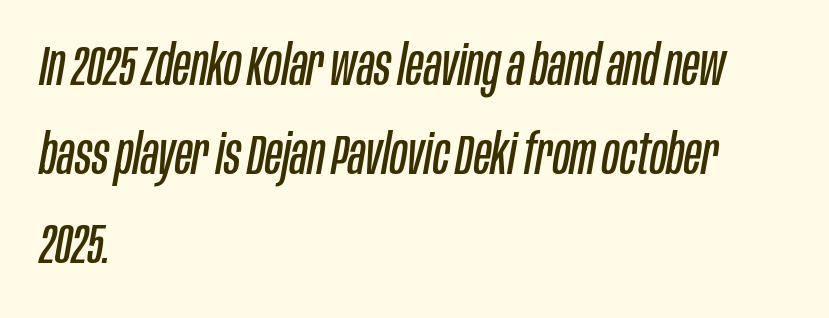
Q: Is the text bold? A: No.
Q: Is the text italic (slanted)? A: Yes, it leans right by about 10 degrees.
Q: Is the text underlined? A: No.
Q: How is the paragraph aligned? A: Left-aligned.
Q: Is the spacing between letters normal or unusually wide? A: Normal.
Q: Is the spacing between lines tight, normal or loose? A: Normal.
Q: Width (condensed, normal, or wide)? A: Condensed.
Q: Stroke contrast? A: Low.
Q: x-height? A: Large.
Q: Monospaced? A: No.
